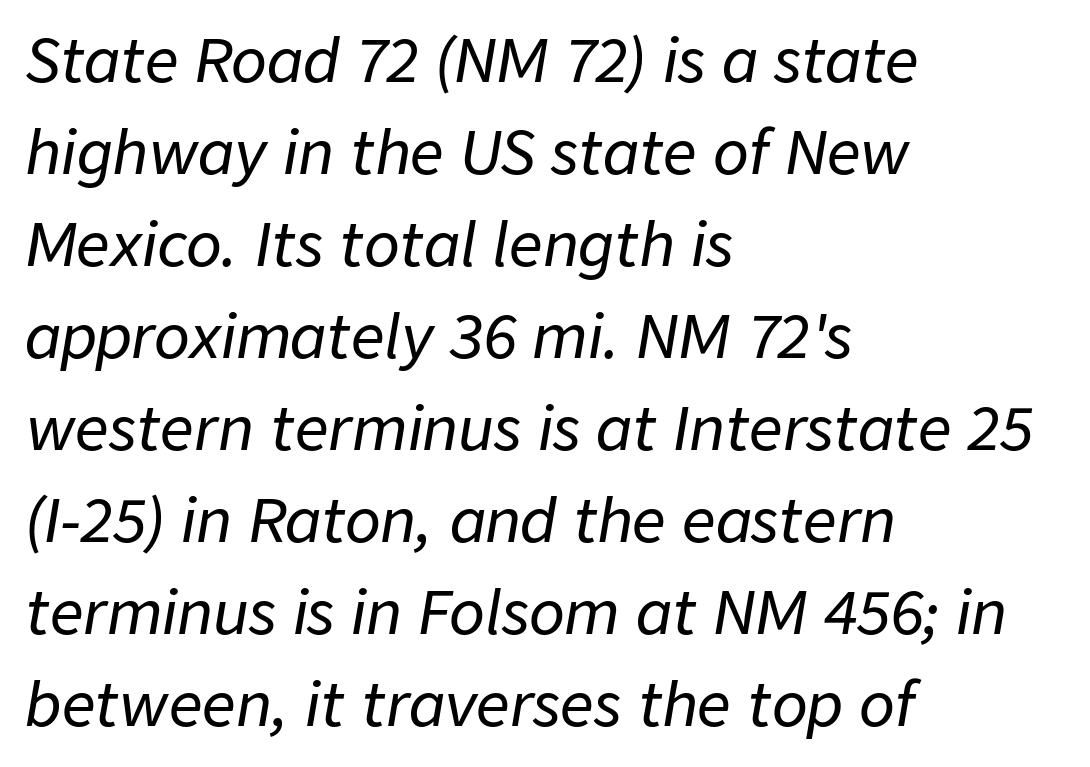
The image shows 59 px text type, italic (leaning right); set left-aligned, normal line spacing (1.56x), normal letter spacing, not underlined; low stroke contrast and a medium x-height.
